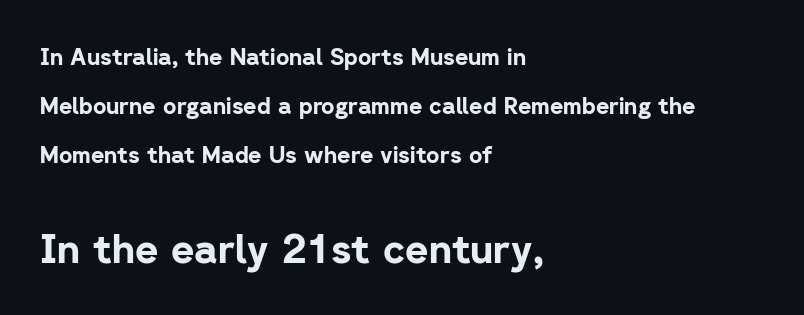
Honestly, the letter spacing is just normal — you wouldn't notice it. A sans-serif font was chosen for this passage. Spacing verdict: proportional, widths tailored to each character. Does the lettering tilt? It doesn't — this is upright. Decoration check: the copy has no underline. Rows of type keep a wide berth in the vertical direction.
